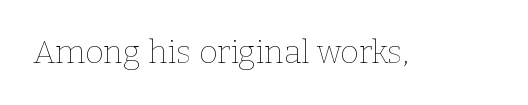
The image shows 32 px thin type, upright; set normal letter spacing, not underlined; low stroke contrast and a medium x-height.
